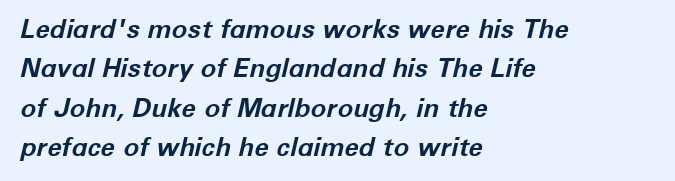
The image shows 26 px bold type, italic (leaning right); set left-aligned, normal line spacing (1.51x), normal letter spacing, not underlined.
